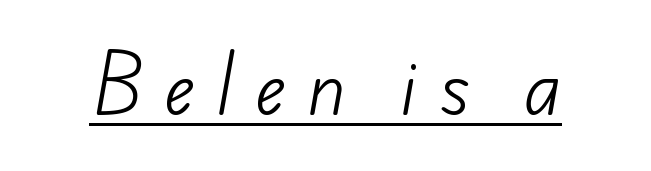
Q: Is the text bold? A: No.
Q: Is the typeface a serif or a sans-serif typeface? A: Sans-serif.
Q: Is the text underlined? A: Yes.
Q: Is the spacing between letters normal or unusually wide? A: Unusually wide.
Q: Width (condensed, normal, or wide)? A: Normal.
Q: Stroke contrast? A: Low.
Q: x-height? A: Small.
Q: Monospaced? A: No.
